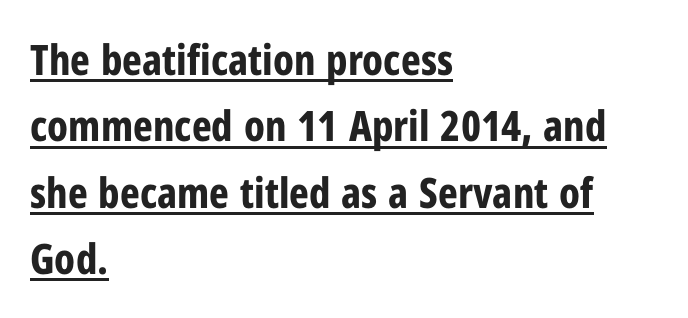
{"serif": "no", "italic": "no", "bold": "yes", "weight": "bold", "width": "condensed", "stroke_contrast": "low", "x_height": "medium", "monospaced": "no", "underline": "yes", "align": "left", "line_spacing": "normal", "line_spacing_ratio": 1.58, "letter_spacing": "normal", "letter_spacing_em": 0.0, "glyph_px": 42}
